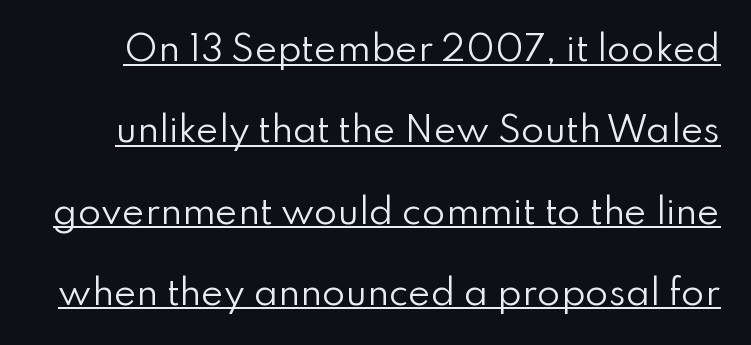
How would I describe the line gaps? Wide and relaxed. Does the lettering tilt? It doesn't — this is upright. The text was rendered using a sans face with plain stroke endings. Short note: letters normally spaced. Do the characters align in a grid? No, the font is proportional. No heavy texture on the line: the type isn't bold.
